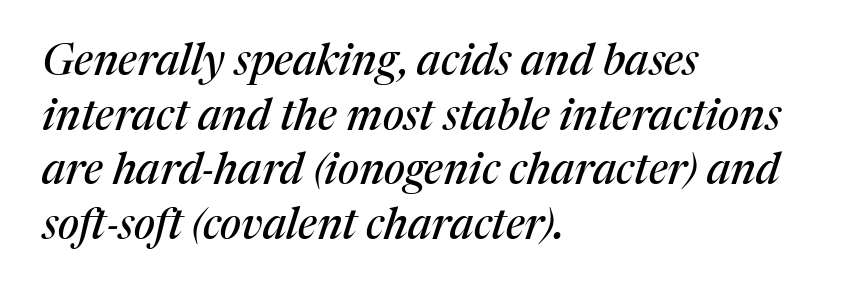
{"serif": "yes", "italic": "yes", "lean": "right", "slant_degrees": 17, "width": "normal", "stroke_contrast": "medium", "x_height": "medium", "monospaced": "no", "underline": "no", "align": "left", "line_spacing": "normal", "line_spacing_ratio": 1.27, "letter_spacing": "normal", "letter_spacing_em": 0.0, "glyph_px": 43}
